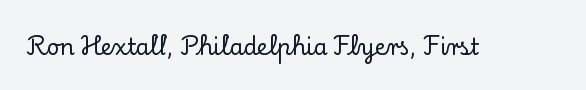
Tall strokes in this sample are plumb rather than angled. Short note: letters normally spaced. Lines of text with bare space underneath.
